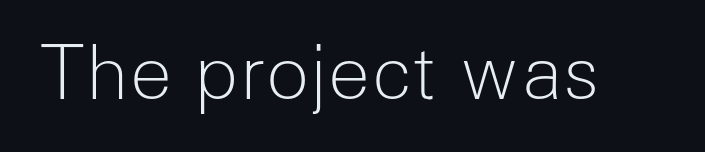
{"serif": "no", "italic": "no", "bold": "no", "weight": "light", "width": "normal", "stroke_contrast": "low", "x_height": "medium", "monospaced": "no", "underline": "no", "letter_spacing": "normal", "letter_spacing_em": 0.0, "glyph_px": 73}
